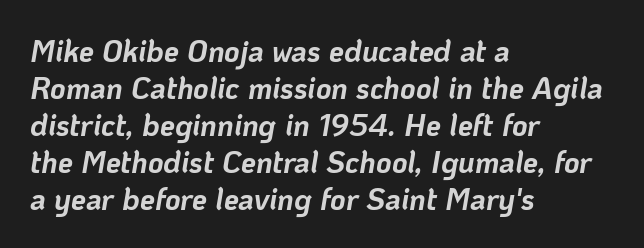
Descender tails drop into unmarked territory. Short note: letters normally spaced. Typesetter's note: full bold, strokes at maximum text heaviness. Here the designer chose a conventional face with non-uniform glyph widths. The lines in this sample share a left origin and differ only in where they stop.
